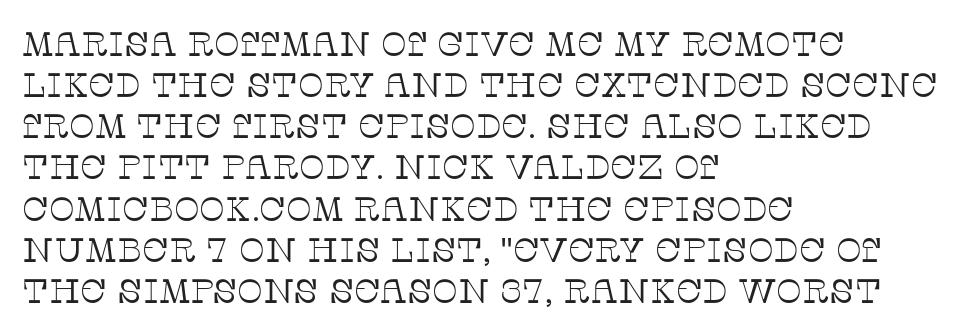
{"serif": "yes", "italic": "no", "bold": "no", "weight": "thin", "width": "normal", "stroke_contrast": "low", "x_height": "large", "monospaced": "no", "underline": "no", "align": "left", "line_spacing_ratio": 1.21, "letter_spacing": "normal", "letter_spacing_em": 0.0, "glyph_px": 34}
